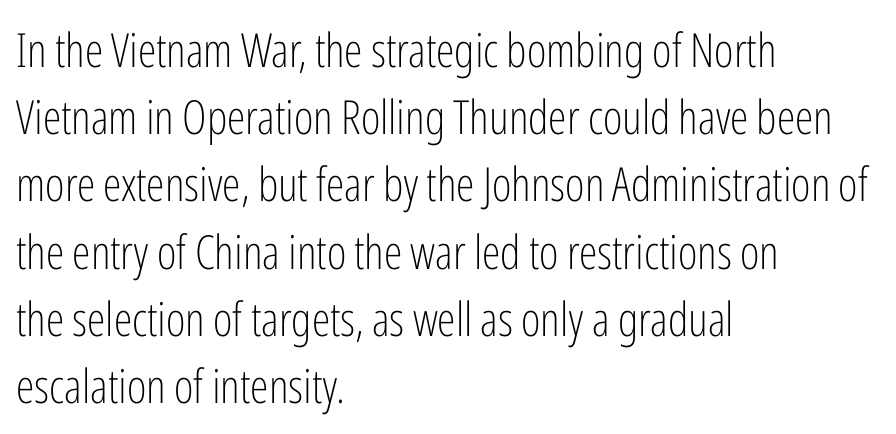
Classification — sans serif. Nothing unusual about the tracking: characters are spaced as the font intends. Any mark beneath the type? The region is blank. Rendered with straight, roman letterforms. Is this a heavy cut? Hardly; it is regular or lighter. Whoever set this chose a conventional vertical rhythm.
